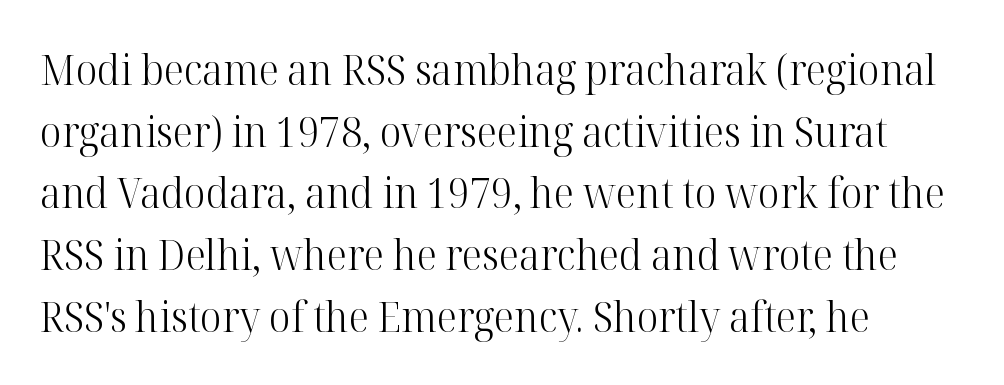
Whoever set this chose a conventional vertical rhythm. Each letter keeps its own natural width here, so spacing adapts to shape. Are there feet on the stems? There are — it's a serif. Plain, unruled lines of type. You can tell it's not italic because the verticals are truly vertical. Leftover space on each line is placed entirely after the last word.
